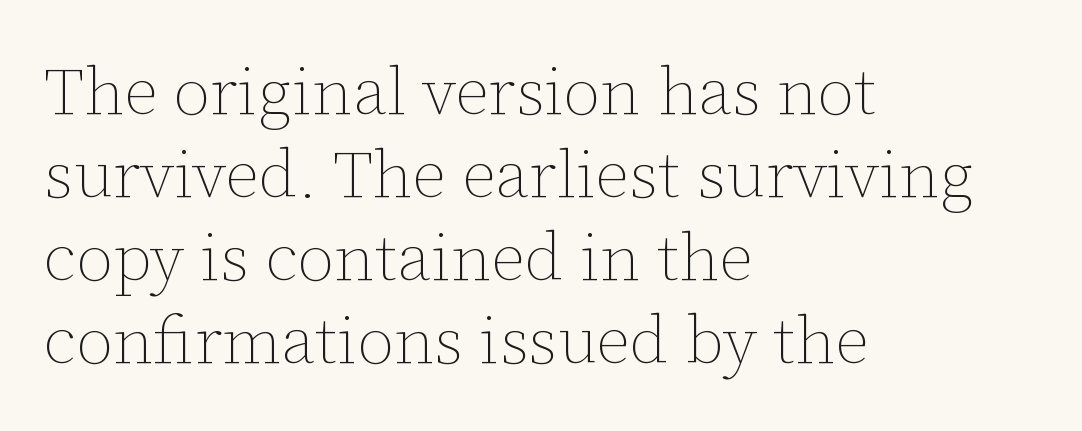
Q: Is the text bold? A: No.
Q: Is the text italic (slanted)? A: No, it is upright.
Q: Is the text underlined? A: No.
Q: How is the paragraph aligned? A: Left-aligned.
Q: Is the spacing between letters normal or unusually wide? A: Normal.
Q: Width (condensed, normal, or wide)? A: Normal.
Q: Stroke contrast? A: Low.
Q: x-height? A: Medium.
Q: Monospaced? A: No.
